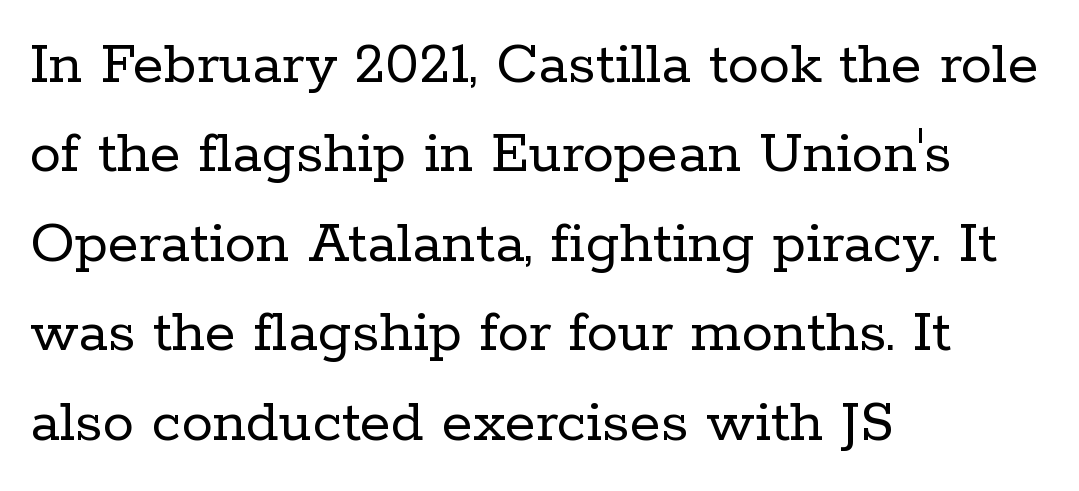
Q: Is the text bold? A: No.
Q: Is the text italic (slanted)? A: No, it is upright.
Q: Is the typeface a serif or a sans-serif typeface? A: Serif.
Q: Is the text underlined? A: No.
Q: How is the paragraph aligned? A: Left-aligned.
Q: Is the spacing between letters normal or unusually wide? A: Normal.
Q: Is the spacing between lines tight, normal or loose? A: Normal.
Q: Width (condensed, normal, or wide)? A: Normal.
Q: Stroke contrast? A: Low.
Q: x-height? A: Medium.
Q: Monospaced? A: No.
